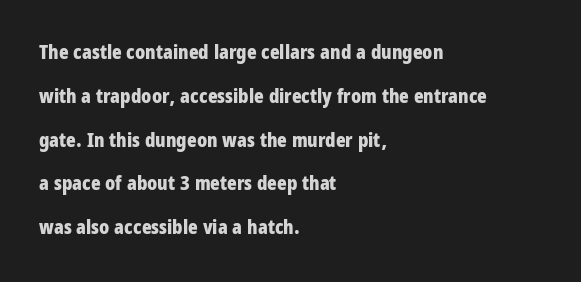
Beneath every word, the page is bare. Notice how the passage keeps a crisp vertical edge on the left only. Nothing unusual about the tracking: characters are spaced as the font intends. The leading is generous, giving the passage an open texture. Notice how the stems are strictly vertical — no italics here.
